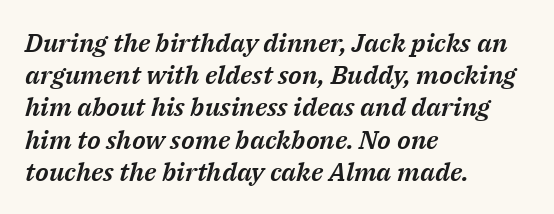
Glance below the letters and you will spot only blank space. Does the copy run flush right? No — it runs flush left. In terms of letterspacing, this is plain default setting. The axis of the letterforms is tilted away from vertical.
